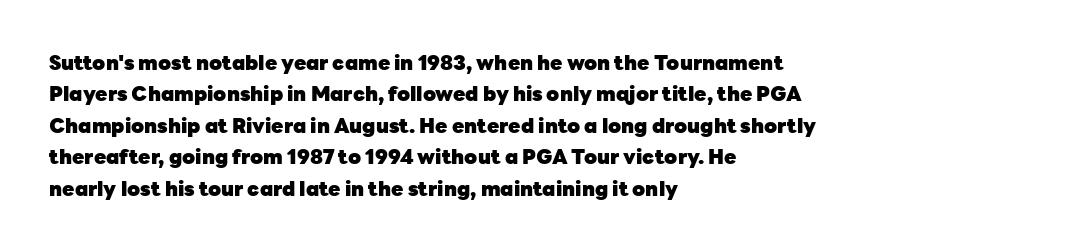
The image shows 20 px bold type, upright; set left-aligned, normal line spacing (1.57x), normal letter spacing, not underlined.
